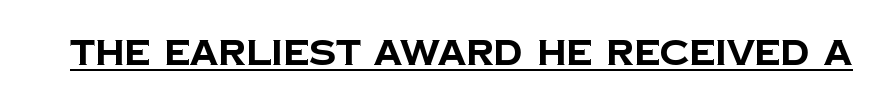
The passage shown has conventional tracking throughout. Each letter keeps its own natural width here, so spacing adapts to shape. The rendering uses a bold face; every stroke is thick and dark. These lines are composed in type without serifs. The lettering is marked with a stroke running underneath it.
